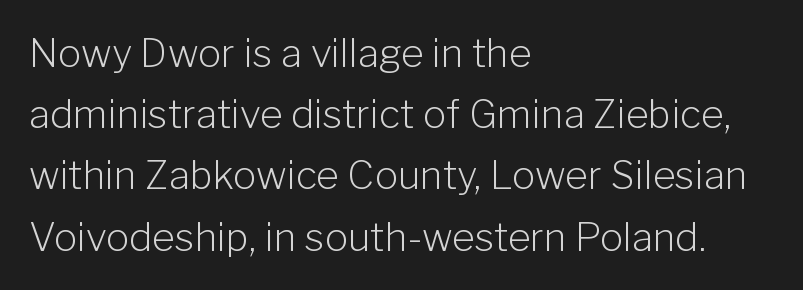
Reading down the column, the eye jumps a familiar distance to each next line. The typeface has the unassuming heft of standard copy or less. Bare-footed words on every line. These lines keep a tight, regular rhythm from letter to letter. You can tell it's not italic because the verticals are truly vertical. Line beginnings align vertically; line endings do not.
